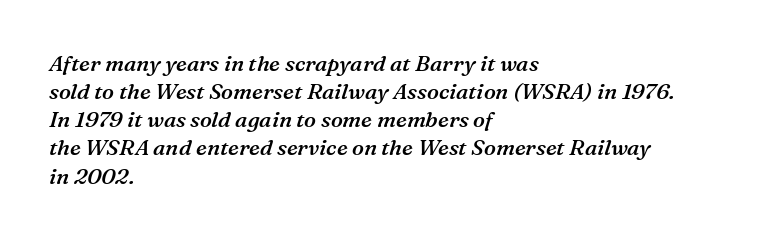
{"italic": "yes", "lean": "right", "slant_degrees": 16, "bold": "semi", "underline": "no", "align": "left", "line_spacing": "normal", "line_spacing_ratio": 1.28, "letter_spacing": "normal", "letter_spacing_em": 0.0, "glyph_px": 22}
